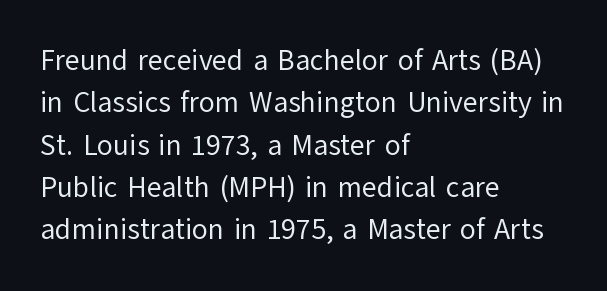
The image shows 29 px regular-weight sans-serif type, upright; set left-aligned, normal line spacing (1.46x), normal letter spacing, not underlined; low stroke contrast and a medium x-height.
